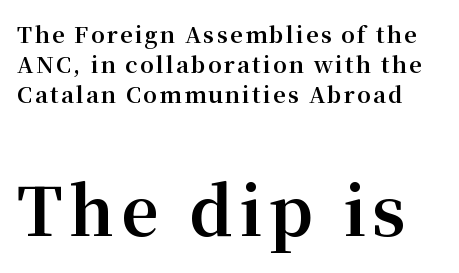
Q: Is the text bold? A: Yes.
Q: Is the text italic (slanted)? A: No, it is upright.
Q: Is the typeface a serif or a sans-serif typeface? A: Serif.
Q: Is the text underlined? A: No.
Q: Is the spacing between lines tight, normal or loose? A: Normal.
Q: Which block of text is set in a larger size, the first (top) or the second (bottom)? A: The second (bottom) one.
Q: Width (condensed, normal, or wide)? A: Normal.
Q: Stroke contrast? A: Medium.
Q: x-height? A: Medium.
Q: Monospaced? A: No.
